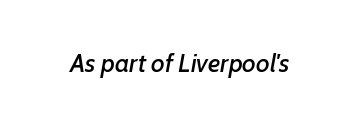
Characters are canted at an angle relative to the baseline's perpendicular. These lines keep a tight, regular rhythm from letter to letter. Underline: absent.
